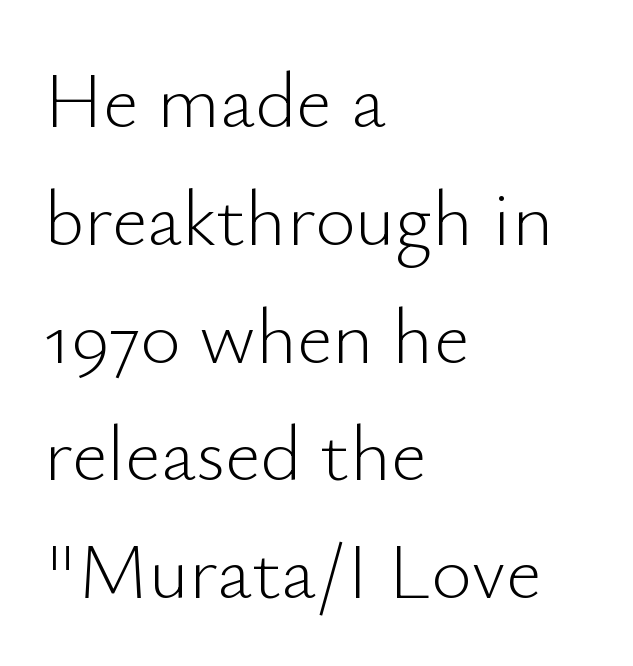
{"serif": "no", "italic": "no", "bold": "no", "weight": "light", "width": "normal", "stroke_contrast": "low", "x_height": "small", "monospaced": "no", "underline": "no", "align": "left", "line_spacing": "normal", "line_spacing_ratio": 1.51, "letter_spacing": "normal", "letter_spacing_em": 0.0, "glyph_px": 78}
